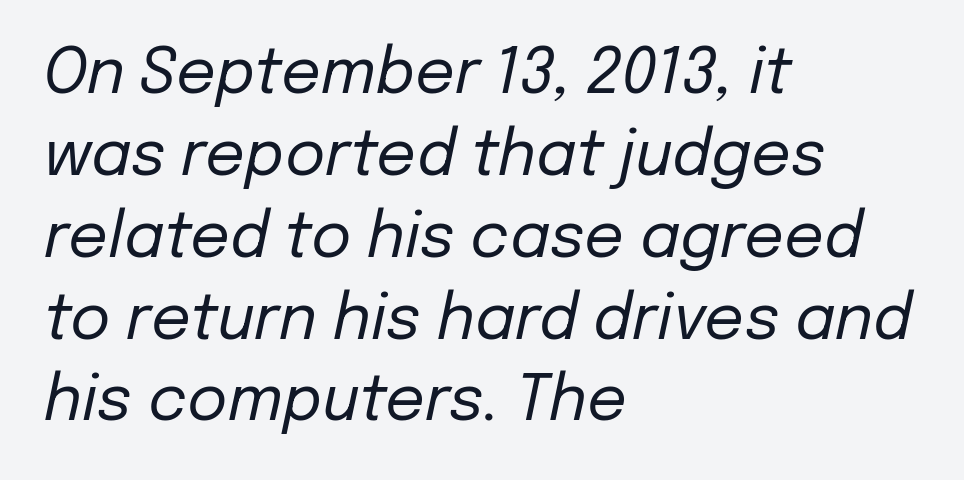
Q: Is the text bold? A: No.
Q: Is the text italic (slanted)? A: Yes, it leans right by about 12 degrees.
Q: Is the text underlined? A: No.
Q: How is the paragraph aligned? A: Left-aligned.
Q: Is the spacing between letters normal or unusually wide? A: Normal.
Q: Is the spacing between lines tight, normal or loose? A: Normal.
Q: Width (condensed, normal, or wide)? A: Normal.
Q: Stroke contrast? A: Low.
Q: x-height? A: Medium.
Q: Monospaced? A: No.
